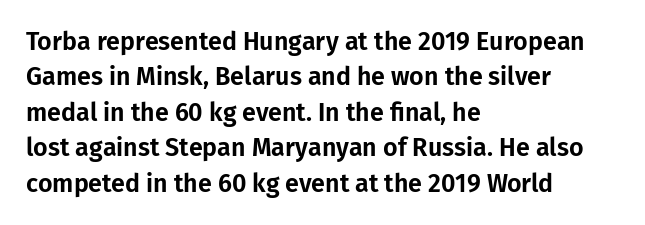
The line texture is even and compact thanks to regular tracking. Glance below the letters and you will spot only blank space. It's the straight-up-and-down kind of type. Each line starts at the same left margin while the right side varies. Reading down the column, the eye jumps a familiar distance to each next line.
